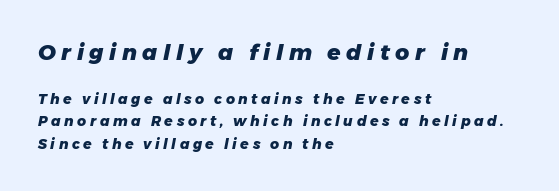
The image shows 22 px bold type, italic (leaning right); set left-aligned, normal line spacing (1.58x), unusually wide letter spacing (+0.25 em), not underlined; the first (top) block is 1.57x larger.
